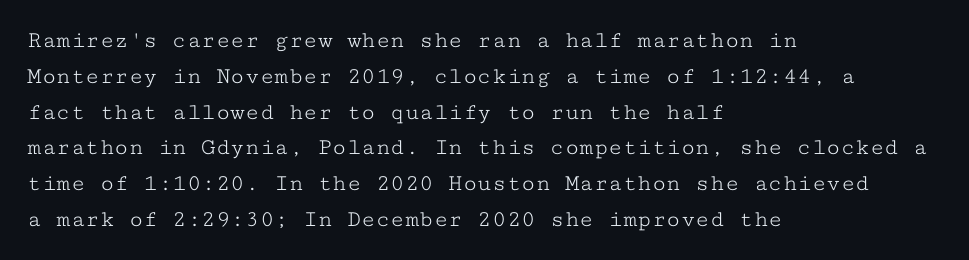
{"italic": "no", "bold": "no", "underline": "no", "align": "left", "line_spacing": "normal", "line_spacing_ratio": 1.49, "letter_spacing": "normal", "letter_spacing_em": 0.0, "glyph_px": 24}
